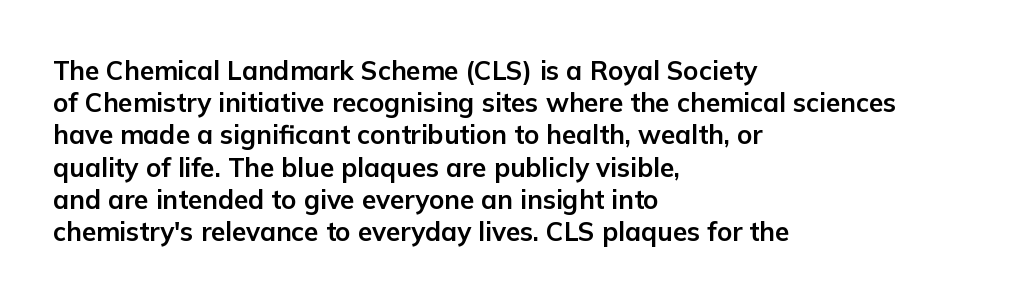
Q: Is the text bold? A: Yes.
Q: Is the text italic (slanted)? A: No, it is upright.
Q: Is the text underlined? A: No.
Q: How is the paragraph aligned? A: Left-aligned.
Q: Is the spacing between letters normal or unusually wide? A: Normal.
